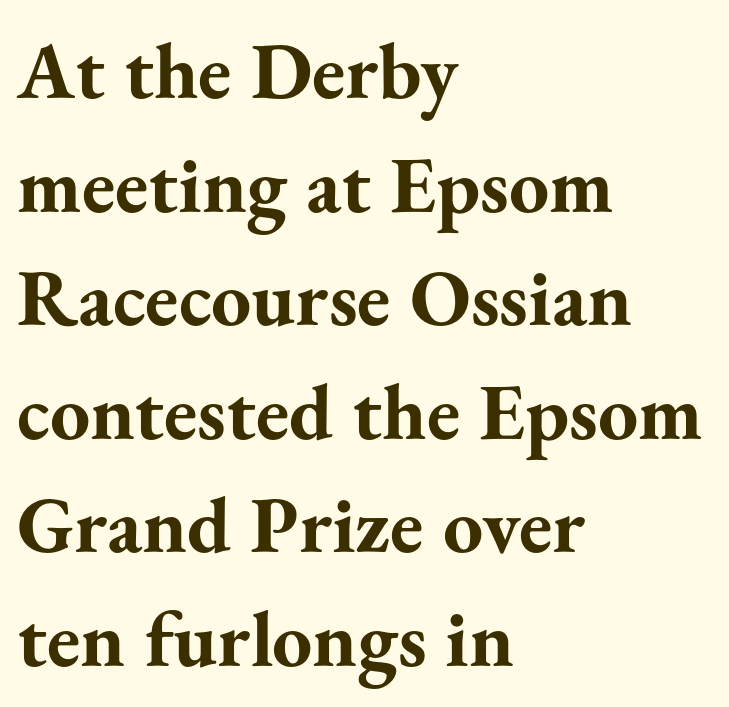
Successive baselines arrive at the customary interval. The rendering uses natural spacing where letterforms have individual widths. Stroke terminals: seriffed. These lines keep a tight, regular rhythm from letter to letter. Layout note: lines flush left.
